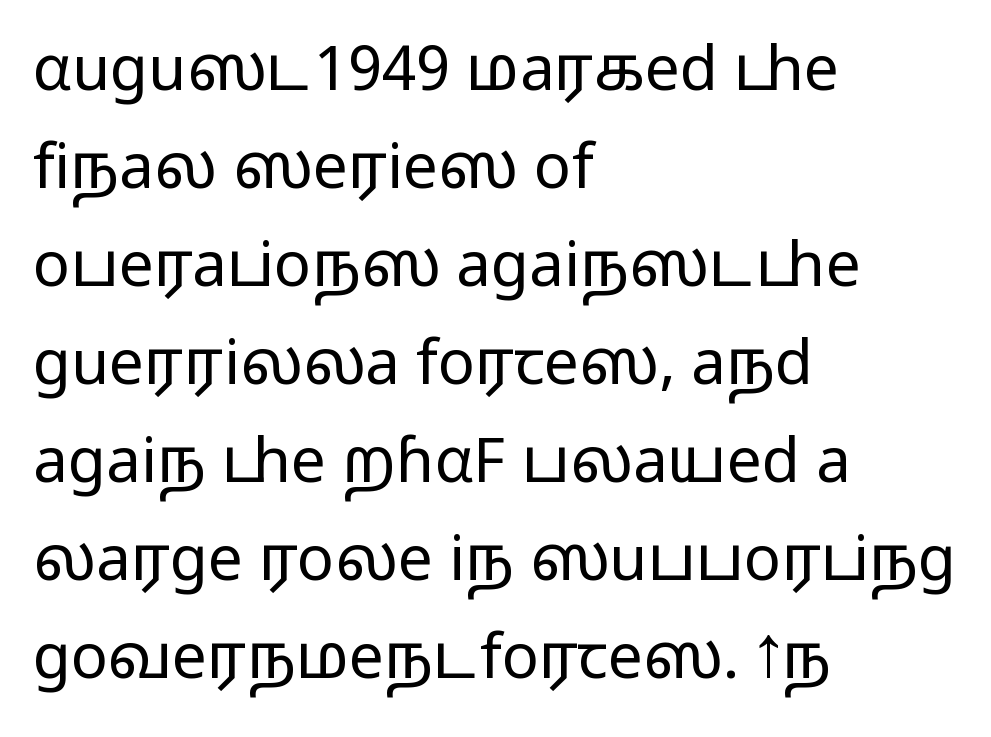
Q: Is the text bold? A: No.
Q: Is the text italic (slanted)? A: No, it is upright.
Q: Is the typeface a serif or a sans-serif typeface? A: Sans-serif.
Q: Is the text underlined? A: No.
Q: How is the paragraph aligned? A: Left-aligned.
Q: Is the spacing between letters normal or unusually wide? A: Normal.
Q: Is the spacing between lines tight, normal or loose? A: Normal.
Q: Width (condensed, normal, or wide)? A: Wide.
Q: Stroke contrast? A: Low.
Q: x-height? A: Medium.
Q: Monospaced? A: No.
